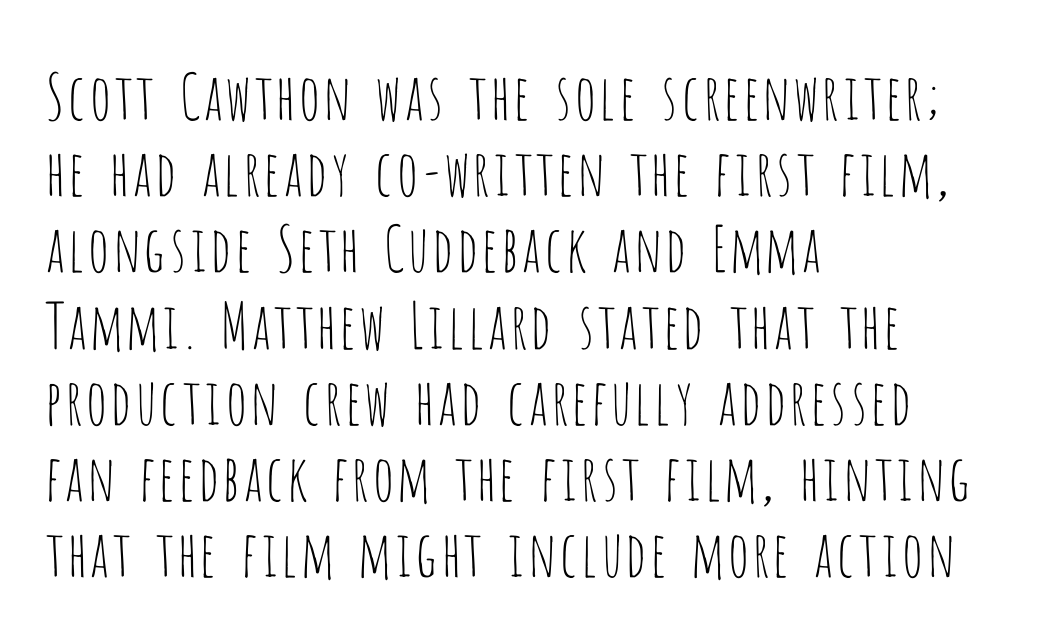
The image shows 63 px thin, condensed sans-serif type, upright; set left-aligned, line spacing 1.21x, normal letter spacing, not underlined; low stroke contrast and a large x-height.
